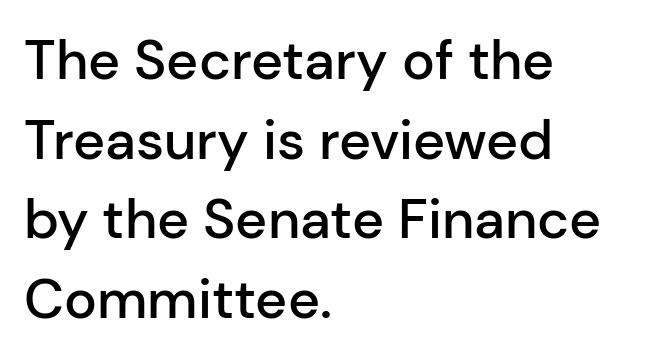
The image shows 55 px semibold sans-serif type, upright; set left-aligned, normal line spacing (1.45x), normal letter spacing, not underlined; low stroke contrast and a medium x-height.
